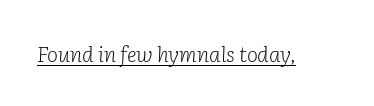
{"italic": "yes", "lean": "right", "slant_degrees": 2, "bold": "no", "underline": "yes", "letter_spacing": "normal", "letter_spacing_em": 0.0, "glyph_px": 21}
